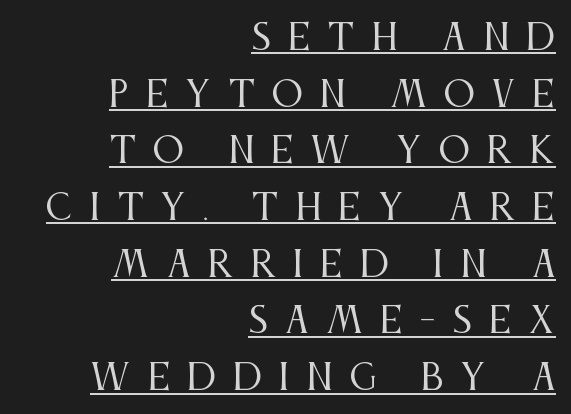
Are there feet on the stems? There are — it's a serif. Every word sits above its own underline. Short note: letters widely spaced. This rendering uses right alignment, leaving the left contour irregular.
